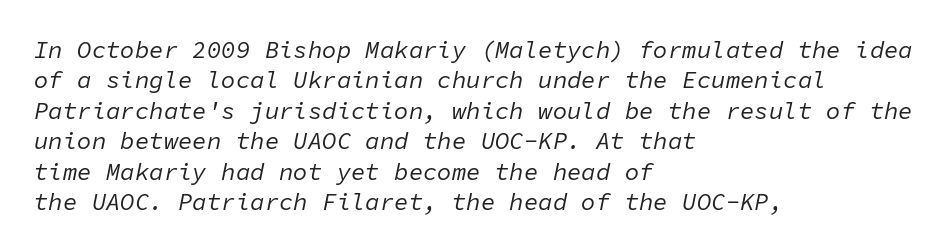
{"italic": "yes", "lean": "right", "slant_degrees": 11, "bold": "no", "underline": "no", "align": "left", "line_spacing": "normal", "line_spacing_ratio": 1.27, "letter_spacing": "normal", "letter_spacing_em": 0.0, "glyph_px": 24}
